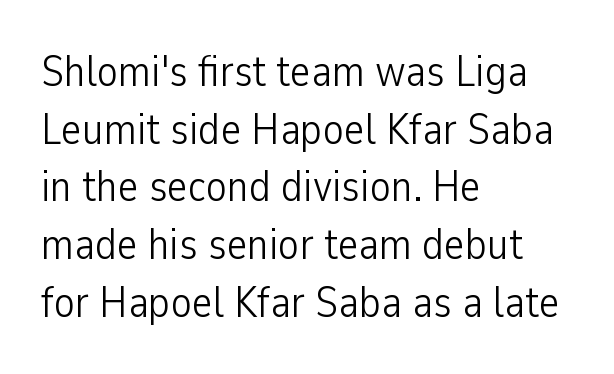
Ordinary non-slanted type is in use. Varying glyph widths throughout — classic text-font behaviour. Each row of text sits above clean, open space. This sample is left-justified, so line endings fall wherever the words run out.
